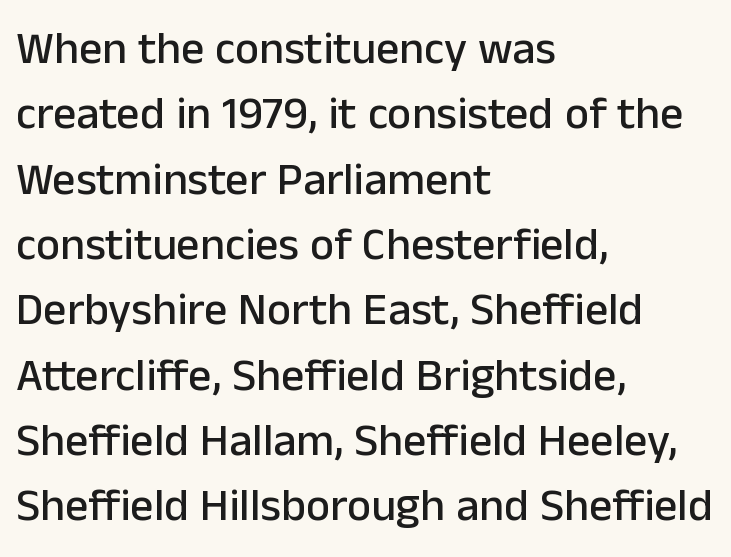
The space beneath each line is pristine and unruled. A typesetter would call this proportional, since set widths differ per character. Italic: no, the glyphs are upright roman. Stroke terminals: plain, sans-serif. The rag falls on the right side of this text block. The block of text has a typical density, with ordinary space between rows.
